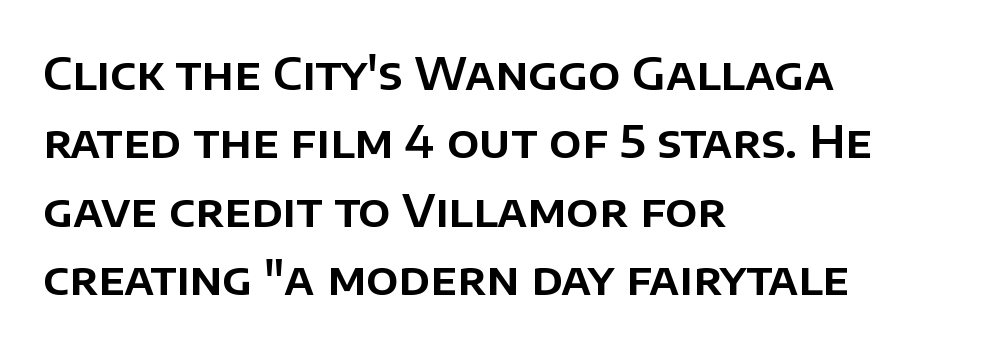
{"serif": "no", "italic": "no", "width": "normal", "stroke_contrast": "low", "x_height": "large", "monospaced": "no", "underline": "no", "align": "left", "line_spacing": "normal", "line_spacing_ratio": 1.52, "letter_spacing": "normal", "letter_spacing_em": 0.0, "glyph_px": 45}
